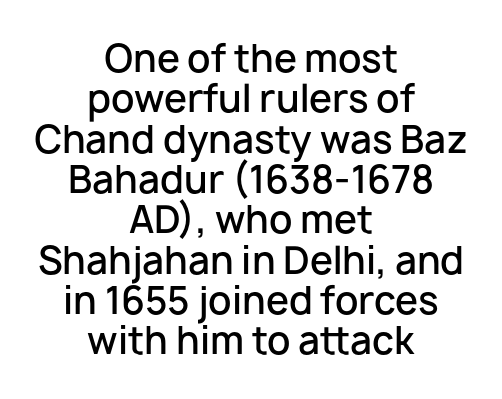
{"serif": "no", "italic": "no", "bold": "semi", "weight": "semibold", "width": "normal", "stroke_contrast": "low", "x_height": "medium", "monospaced": "no", "underline": "no", "align": "center", "line_spacing": "tight", "line_spacing_ratio": 1.09, "letter_spacing": "normal", "letter_spacing_em": 0.0, "glyph_px": 37}
